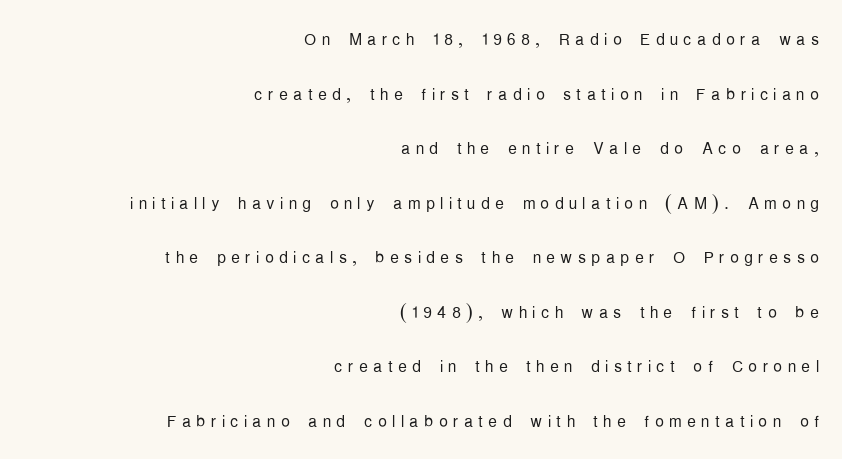
Q: Is the text bold? A: No.
Q: Is the text italic (slanted)? A: No, it is upright.
Q: Is the text underlined? A: No.
Q: How is the paragraph aligned? A: Right-aligned.
Q: Is the spacing between letters normal or unusually wide? A: Unusually wide.
Q: Is the spacing between lines tight, normal or loose? A: Loose.
